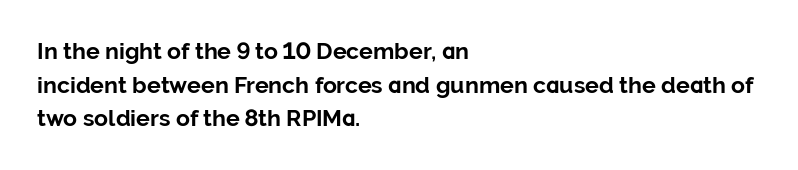
Q: Is the text bold? A: Yes.
Q: Is the text italic (slanted)? A: No, it is upright.
Q: Is the text underlined? A: No.
Q: How is the paragraph aligned? A: Left-aligned.
Q: Is the spacing between letters normal or unusually wide? A: Normal.
Q: Is the spacing between lines tight, normal or loose? A: Normal.
